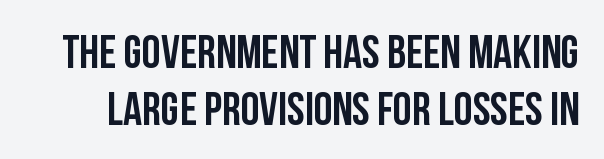
Vertical strokes here are truly vertical. Look at the tracking — it's just the regular setting, nothing added. A typesetter would call this proportional, since set widths differ per character. The font family rendered here belongs to the sans-serif group. The specimen omits any rule beneath the text block's lines.
